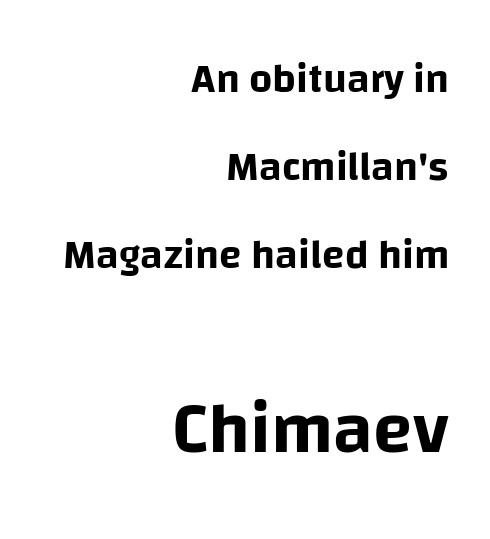
Q: Is the text italic (slanted)? A: No, it is upright.
Q: Is the typeface a serif or a sans-serif typeface? A: Sans-serif.
Q: Is the text underlined? A: No.
Q: How is the paragraph aligned? A: Right-aligned.
Q: Is the spacing between letters normal or unusually wide? A: Normal.
Q: Is the spacing between lines tight, normal or loose? A: Loose.
Q: Which block of text is set in a larger size, the first (top) or the second (bottom)? A: The second (bottom) one.
Q: Width (condensed, normal, or wide)? A: Normal.
Q: Stroke contrast? A: Low.
Q: x-height? A: Large.
Q: Monospaced? A: No.
